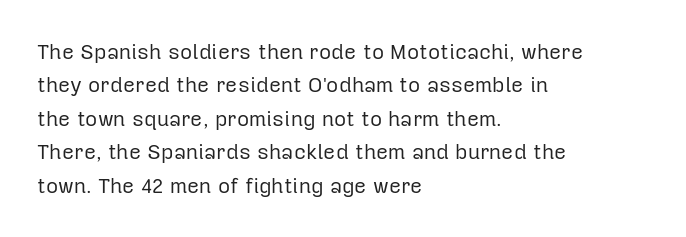
Q: Is the text bold? A: No.
Q: Is the text italic (slanted)? A: No, it is upright.
Q: Is the text underlined? A: No.
Q: How is the paragraph aligned? A: Left-aligned.
Q: Is the spacing between letters normal or unusually wide? A: Normal.
Q: Is the spacing between lines tight, normal or loose? A: Normal.
